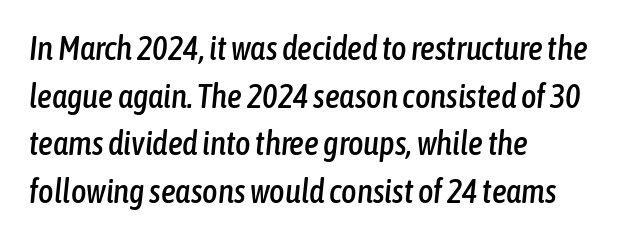
{"italic": "yes", "lean": "right", "slant_degrees": 6, "width": "condensed", "stroke_contrast": "low", "x_height": "medium", "monospaced": "no", "underline": "no", "align": "left", "line_spacing": "normal", "line_spacing_ratio": 1.44, "letter_spacing": "normal", "letter_spacing_em": 0.0, "glyph_px": 33}
